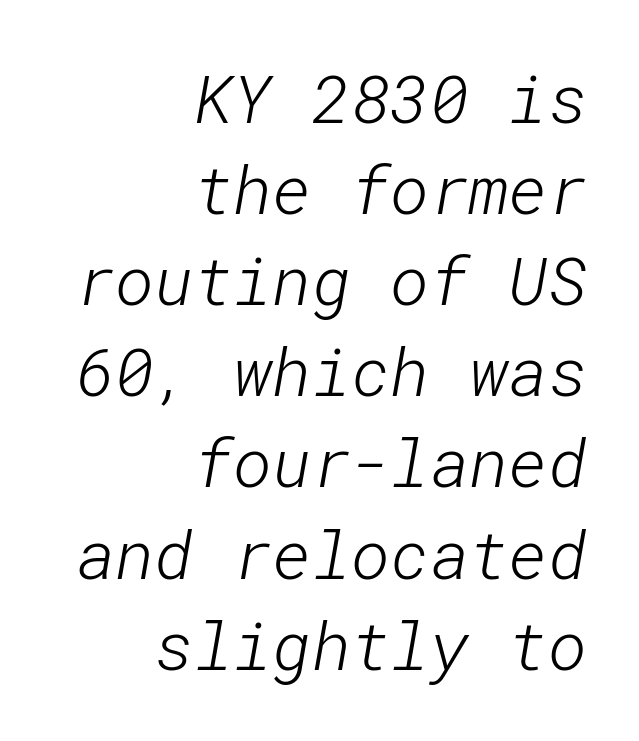
{"serif": "no", "bold": "no", "weight": "light", "width": "normal", "stroke_contrast": "low", "x_height": "medium", "underline": "no", "align": "right", "line_spacing": "normal", "line_spacing_ratio": 1.36, "letter_spacing": "normal", "letter_spacing_em": 0.0, "glyph_px": 67}
